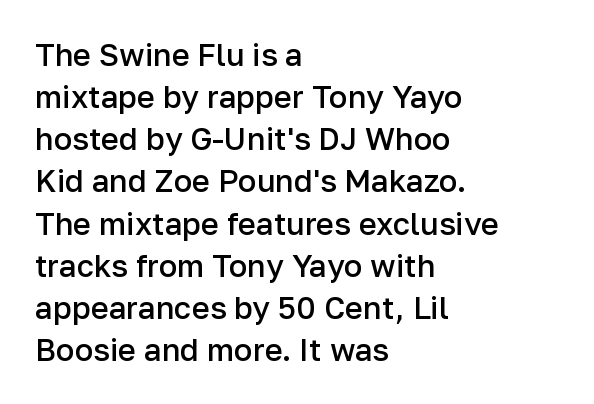
Q: Is the text bold? A: Semi-bold.
Q: Is the text italic (slanted)? A: No, it is upright.
Q: Is the typeface a serif or a sans-serif typeface? A: Sans-serif.
Q: Is the text underlined? A: No.
Q: How is the paragraph aligned? A: Left-aligned.
Q: Is the spacing between letters normal or unusually wide? A: Normal.
Q: Is the spacing between lines tight, normal or loose? A: Normal.
Q: Width (condensed, normal, or wide)? A: Normal.
Q: Stroke contrast? A: Low.
Q: x-height? A: Medium.
Q: Monospaced? A: No.
